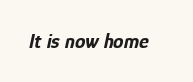
Q: Is the text bold? A: Yes.
Q: Is the text italic (slanted)? A: Yes, it leans right by about 12 degrees.
Q: Is the text underlined? A: No.
Q: Is the spacing between letters normal or unusually wide? A: Normal.
